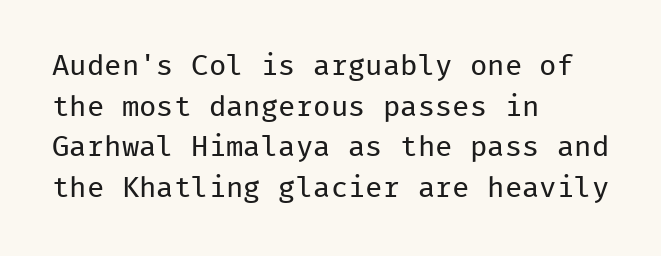
The image shows 29 px regular-weight sans-serif type, upright, monospaced; set left-aligned, normal line spacing (1.4x), normal letter spacing, not underlined; low stroke contrast and a medium x-height.
